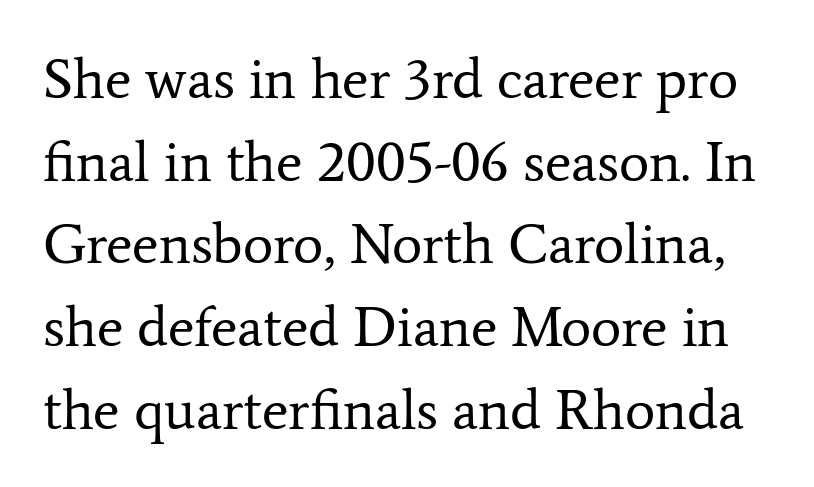
Each letter keeps its own natural width here, so spacing adapts to shape. Regular leading. The letters stand straight up with perfectly vertical stems. Nothing unusual about the tracking: characters are spaced as the font intends.
